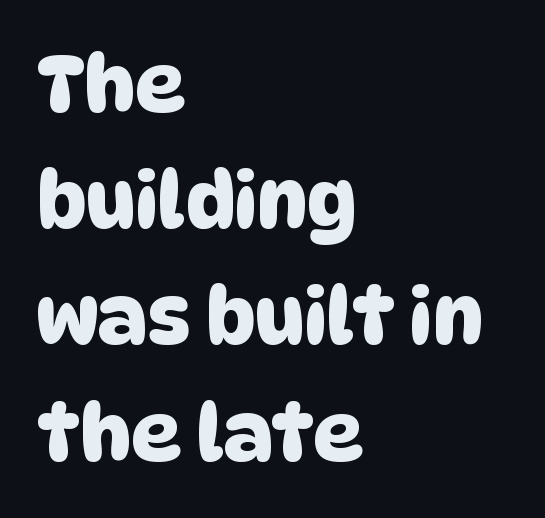
Q: Is the typeface a serif or a sans-serif typeface? A: Sans-serif.
Q: Is the text underlined? A: No.
Q: How is the paragraph aligned? A: Left-aligned.
Q: Is the spacing between letters normal or unusually wide? A: Normal.
Q: Is the spacing between lines tight, normal or loose? A: Normal.
Q: Width (condensed, normal, or wide)? A: Normal.
Q: Stroke contrast? A: Low.
Q: x-height? A: Large.
Q: Monospaced? A: No.
